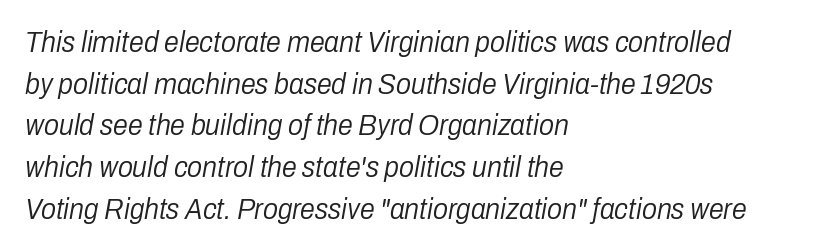
{"italic": "yes", "lean": "right", "slant_degrees": 10, "bold": "no", "weight": "light", "width": "condensed", "stroke_contrast": "low", "x_height": "medium", "monospaced": "no", "underline": "no", "align": "left", "line_spacing": "normal", "line_spacing_ratio": 1.39, "letter_spacing": "normal", "letter_spacing_em": 0.0, "glyph_px": 30}
